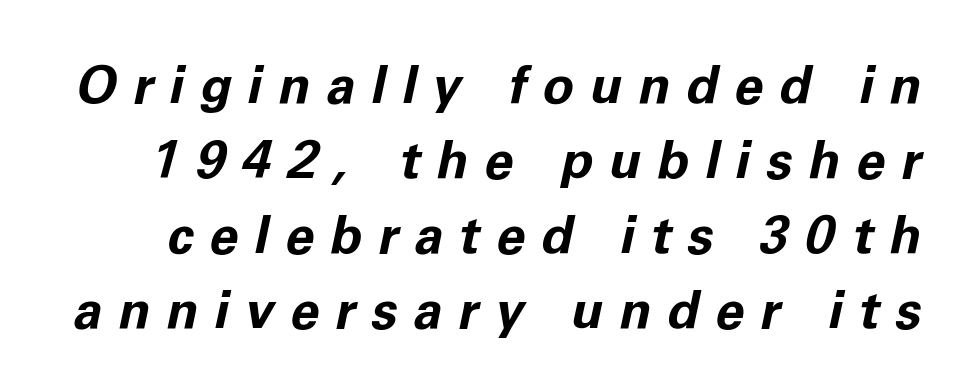
Looks like regular typesetting: each glyph gets only the width it needs. The rows are spaced the way most documents space them. A dark, heavy texture on the line: the type is bold. Beneath every word, the page is bare.
